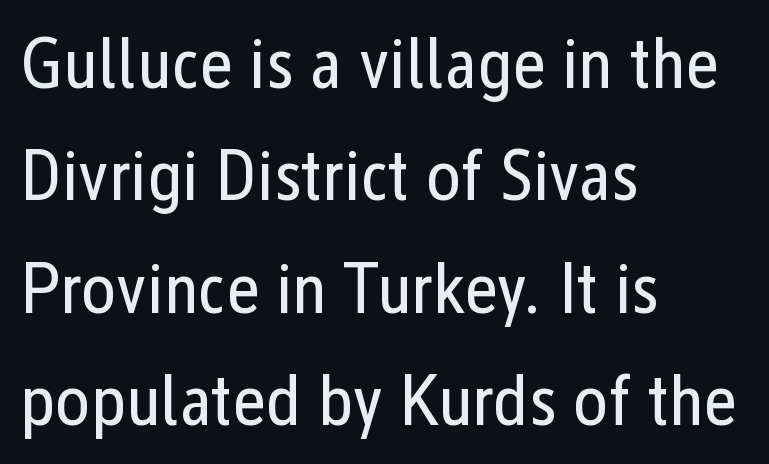
Q: Is the text bold? A: No.
Q: Is the text italic (slanted)? A: No, it is upright.
Q: Is the typeface a serif or a sans-serif typeface? A: Sans-serif.
Q: Is the text underlined? A: No.
Q: How is the paragraph aligned? A: Left-aligned.
Q: Is the spacing between letters normal or unusually wide? A: Normal.
Q: Is the spacing between lines tight, normal or loose? A: Normal.
Q: Width (condensed, normal, or wide)? A: Condensed.
Q: Stroke contrast? A: Low.
Q: x-height? A: Medium.
Q: Monospaced? A: No.
